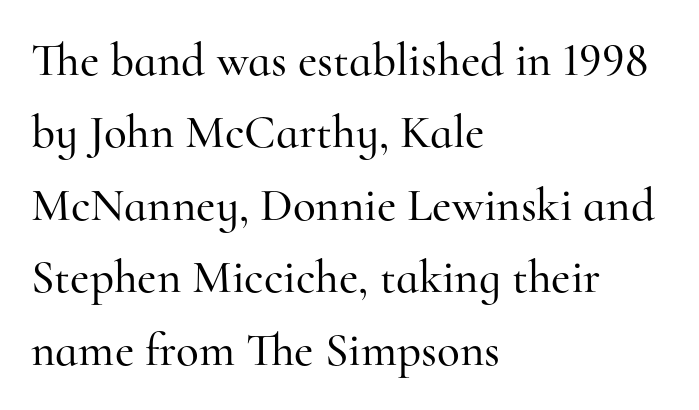
The image shows 47 px serif type, upright; set left-aligned, normal line spacing (1.54x), normal letter spacing, not underlined; high stroke contrast and a small x-height.
